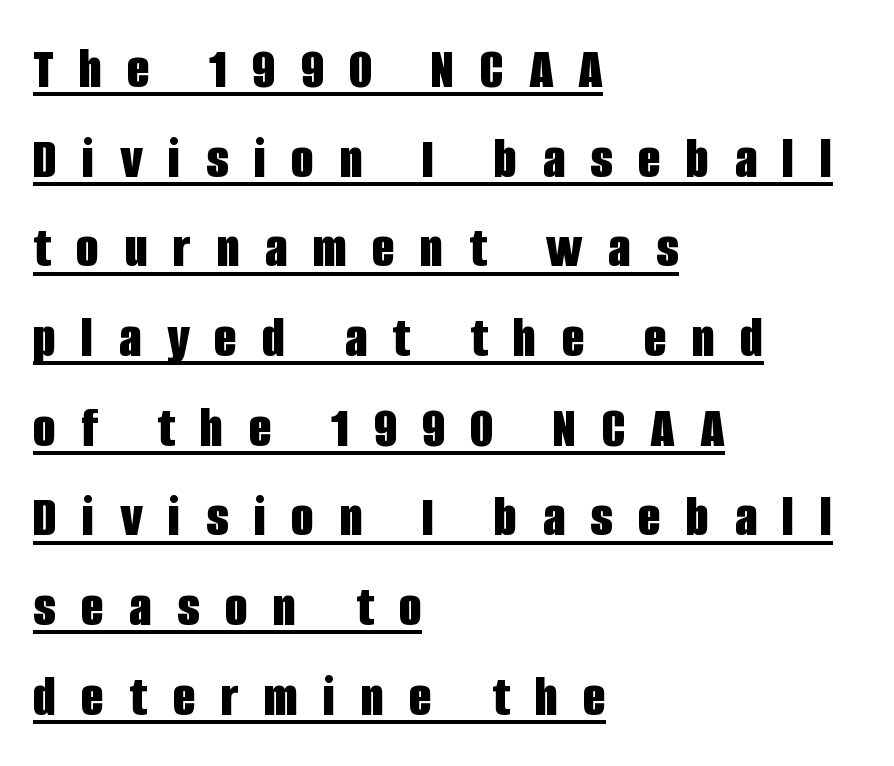
The image shows 59 px bold, condensed sans-serif type, upright; set left-aligned, normal line spacing (1.52x), unusually wide letter spacing (+0.43 em), underlined; low stroke contrast and a large x-height.
